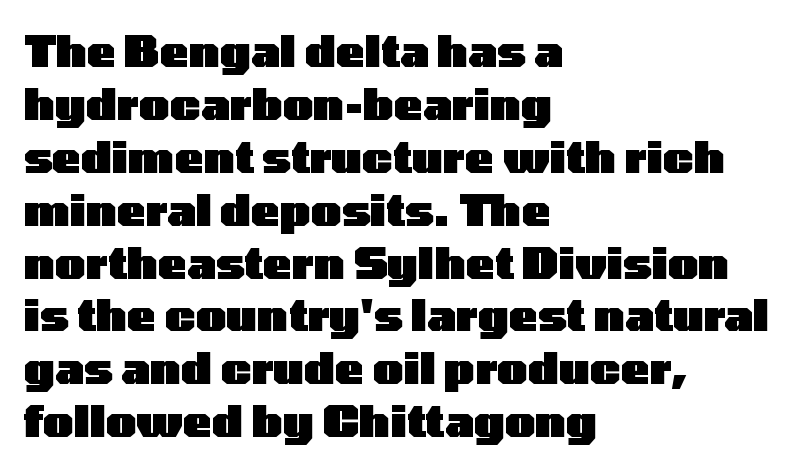
Q: Is the text bold? A: Yes.
Q: Is the text italic (slanted)? A: No, it is upright.
Q: Is the typeface a serif or a sans-serif typeface? A: Sans-serif.
Q: Is the text underlined? A: No.
Q: How is the paragraph aligned? A: Left-aligned.
Q: Is the spacing between letters normal or unusually wide? A: Normal.
Q: Width (condensed, normal, or wide)? A: Wide.
Q: Stroke contrast? A: Low.
Q: x-height? A: Medium.
Q: Monospaced? A: No.
